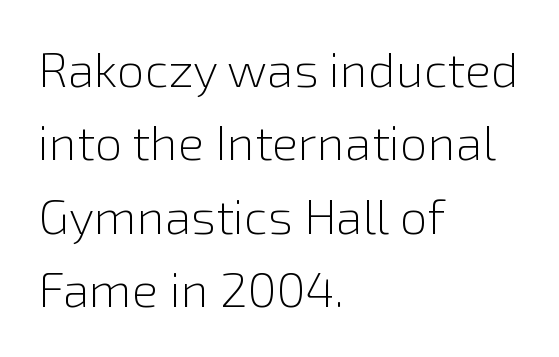
{"serif": "no", "italic": "no", "bold": "no", "weight": "light", "width": "normal", "x_height": "medium", "monospaced": "no", "underline": "no", "align": "left", "line_spacing": "normal", "line_spacing_ratio": 1.5, "letter_spacing": "normal", "letter_spacing_em": 0.0, "glyph_px": 49}
